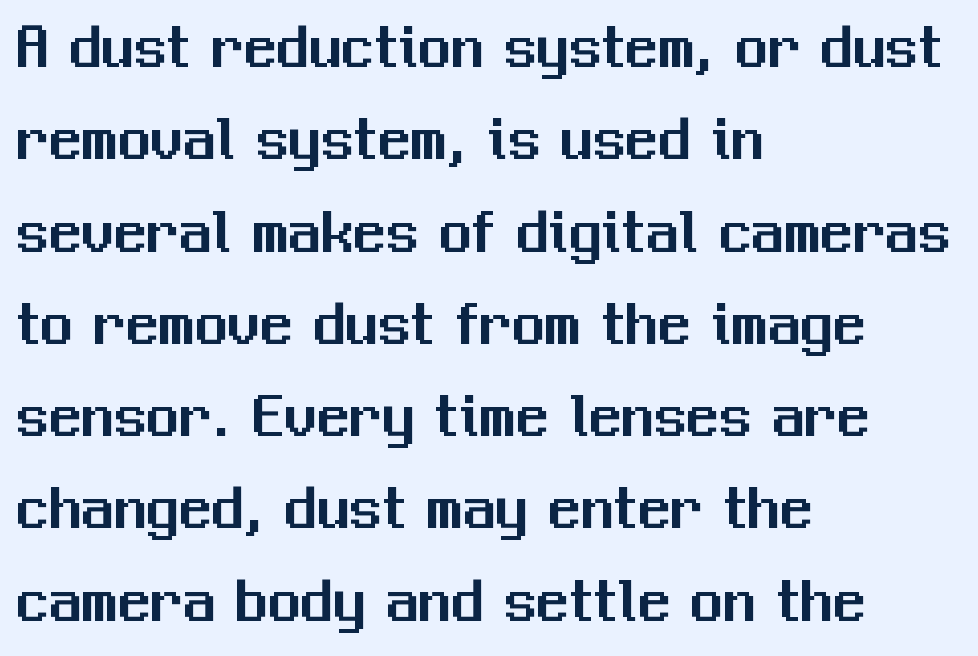
The axis of the letterforms is exactly vertical. Glance below the letters and you will spot only blank space. This sample uses a sans-serif face. The block of text has a typical density, with ordinary space between rows. Character widths vary here, with narrow letters taking less room than wide ones. The gaps between neighbouring characters are ordinary and unremarkable.
